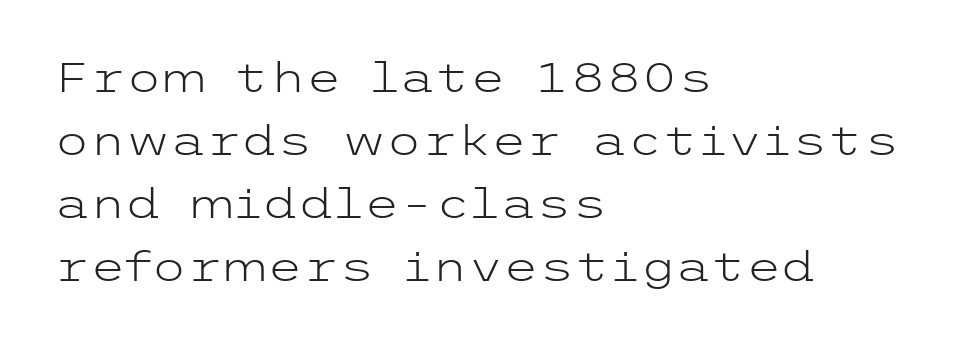
{"serif": "no", "italic": "no", "bold": "no", "weight": "light", "width": "wide", "stroke_contrast": "low", "x_height": "medium", "underline": "no", "align": "left", "line_spacing": "normal", "line_spacing_ratio": 1.54, "letter_spacing": "normal", "letter_spacing_em": 0.0, "glyph_px": 41}
